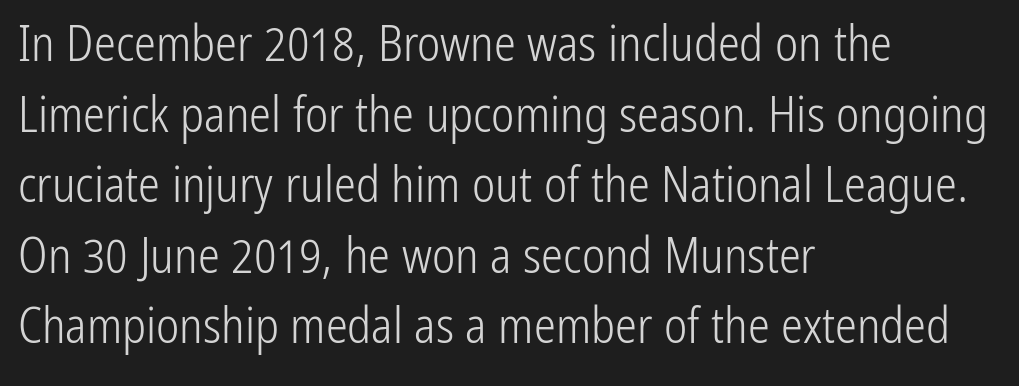
This rendering employs a face without finishing strokes, i.e., a sans-serif. Rendered with straight, roman letterforms. These lines sit exactly where default settings would place them. Think of a printed novel: that variable character pitch is what you see here. The specimen omits any rule beneath the text block's lines. If you drew a ruler down the left edge, every line would touch it.
